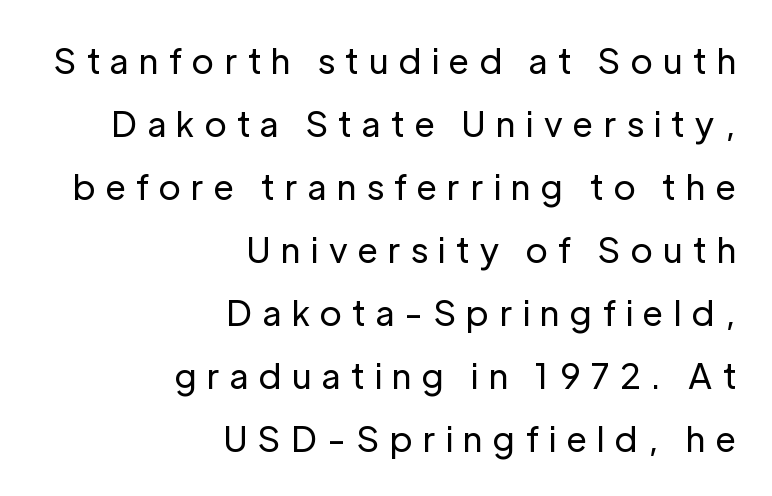
{"serif": "no", "italic": "no", "bold": "no", "weight": "regular", "width": "normal", "stroke_contrast": "low", "x_height": "medium", "monospaced": "no", "underline": "no", "align": "right", "line_spacing_ratio": 1.8, "letter_spacing": "wide", "letter_spacing_em": 0.3, "glyph_px": 35}
